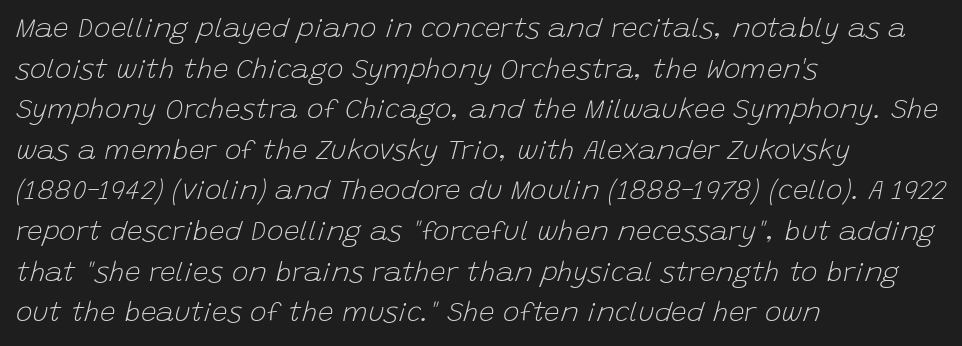
Q: Is the text bold? A: No.
Q: Is the text italic (slanted)? A: Yes, it leans right by about 15 degrees.
Q: Is the text underlined? A: No.
Q: How is the paragraph aligned? A: Left-aligned.
Q: Is the spacing between letters normal or unusually wide? A: Normal.
Q: Is the spacing between lines tight, normal or loose? A: Normal.
Q: Width (condensed, normal, or wide)? A: Normal.
Q: Stroke contrast? A: Low.
Q: x-height? A: Large.
Q: Monospaced? A: No.
